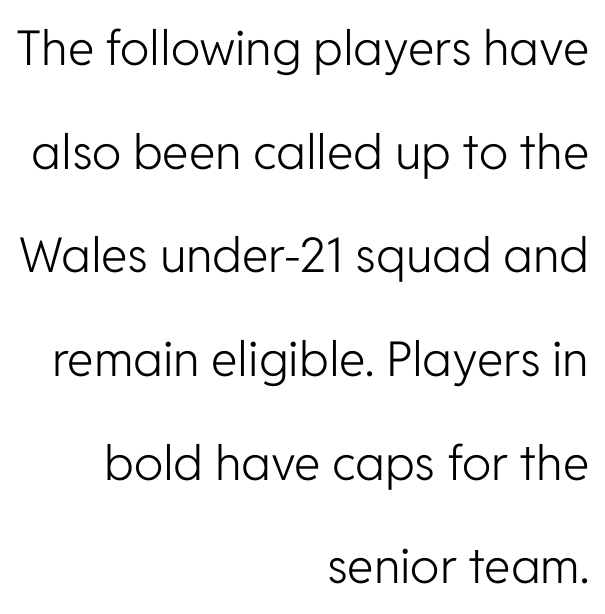
Q: Is the text bold? A: No.
Q: Is the text italic (slanted)? A: No, it is upright.
Q: Is the typeface a serif or a sans-serif typeface? A: Sans-serif.
Q: Is the text underlined? A: No.
Q: How is the paragraph aligned? A: Right-aligned.
Q: Is the spacing between letters normal or unusually wide? A: Normal.
Q: Is the spacing between lines tight, normal or loose? A: Loose.
Q: Width (condensed, normal, or wide)? A: Normal.
Q: Stroke contrast? A: Low.
Q: x-height? A: Medium.
Q: Monospaced? A: No.
